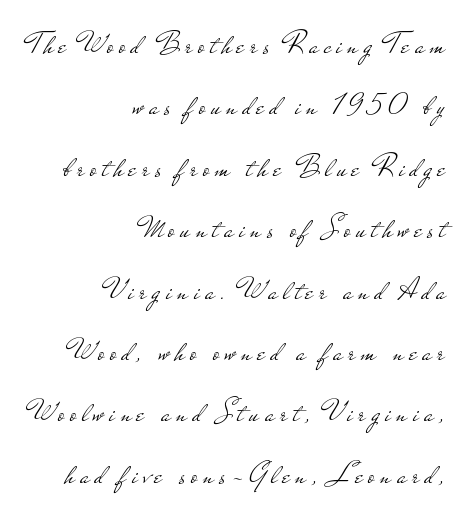
Q: Is the text bold? A: No.
Q: Is the text italic (slanted)? A: Yes.
Q: Is the typeface a serif or a sans-serif typeface? A: Sans-serif.
Q: Is the text underlined? A: No.
Q: How is the paragraph aligned? A: Right-aligned.
Q: Is the spacing between lines tight, normal or loose? A: Loose.
Q: Width (condensed, normal, or wide)? A: Wide.
Q: Stroke contrast? A: Low.
Q: x-height? A: Small.
Q: Monospaced? A: No.
